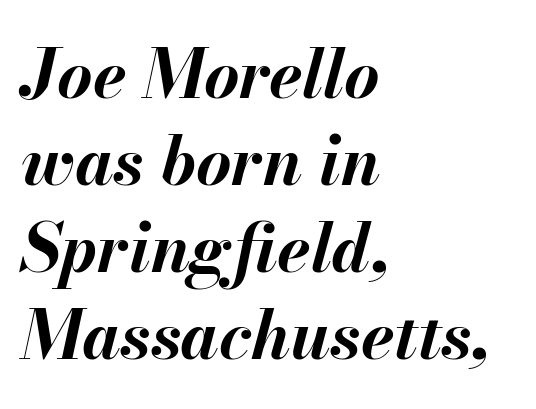
{"italic": "yes", "lean": "right", "slant_degrees": 13, "bold": "yes", "weight": "bold", "width": "normal", "stroke_contrast": "medium", "x_height": "small", "monospaced": "no", "underline": "no", "align": "left", "line_spacing": "normal", "line_spacing_ratio": 1.28, "letter_spacing": "normal", "letter_spacing_em": 0.0, "glyph_px": 68}
